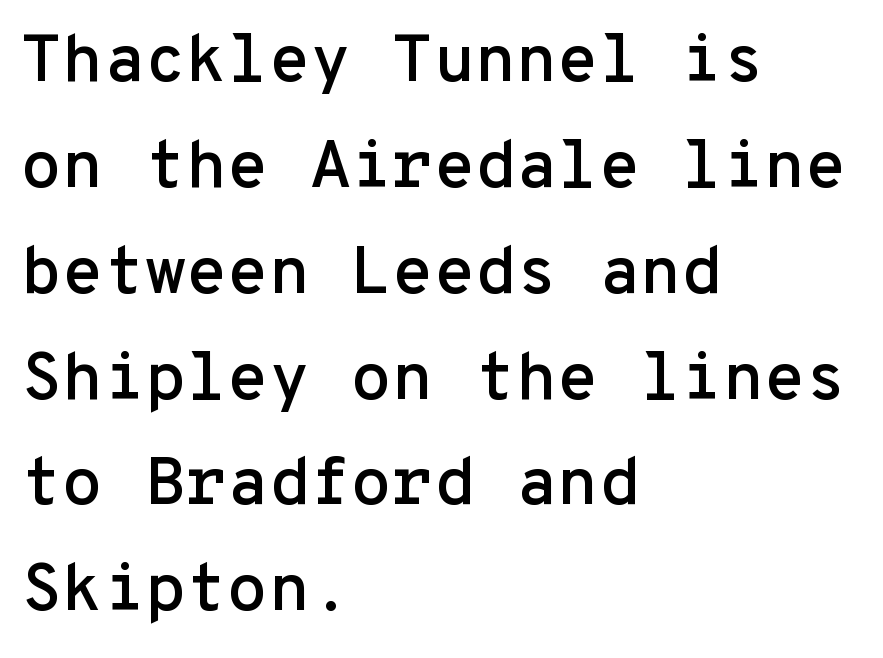
The image shows 67 px sans-serif type, upright, monospaced; set left-aligned, normal line spacing (1.58x), normal letter spacing, not underlined; low stroke contrast and a medium x-height.
